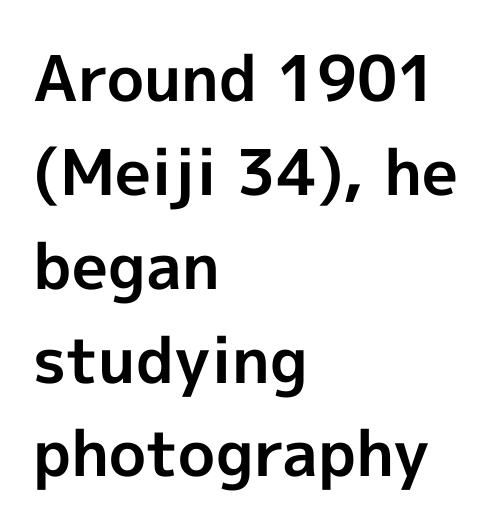
Italic? Not at all — the glyphs are vertical. Bare-footed words on every line. You'd pick this weight for a headline — it's a proper bold. A typesetter would call this proportional, since set widths differ per character. Line spacing here is normal. The ragged edge is on the right, which tells us the setting is flush left.
